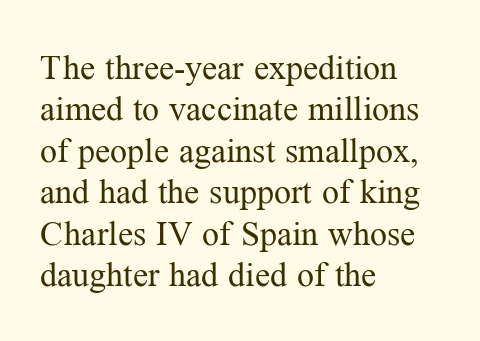
Short and long lines alike share a common starting point at left. A typesetter would call this proportional, since set widths differ per character. The characters display serif detailing at their extremities. Nothing unusual about the tracking: characters are spaced as the font intends. The gap between lines stays unmarked. Nope, not italic — everything's standing straight.
